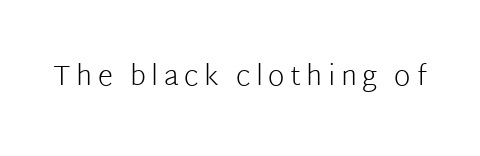
The image shows 28 px light sans-serif type, upright; set not underlined; low stroke contrast and a medium x-height.
